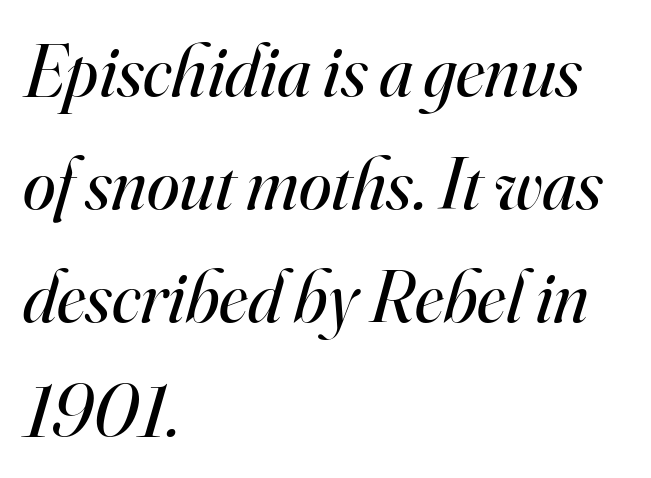
Which margin do the lines hug? The left one — the right edge is uneven. Heaviness? Minimal to ordinary, like unemphasized prose. Beneath every word, the page is bare. The rendering uses natural spacing where letterforms have individual widths. Classification — serif.
